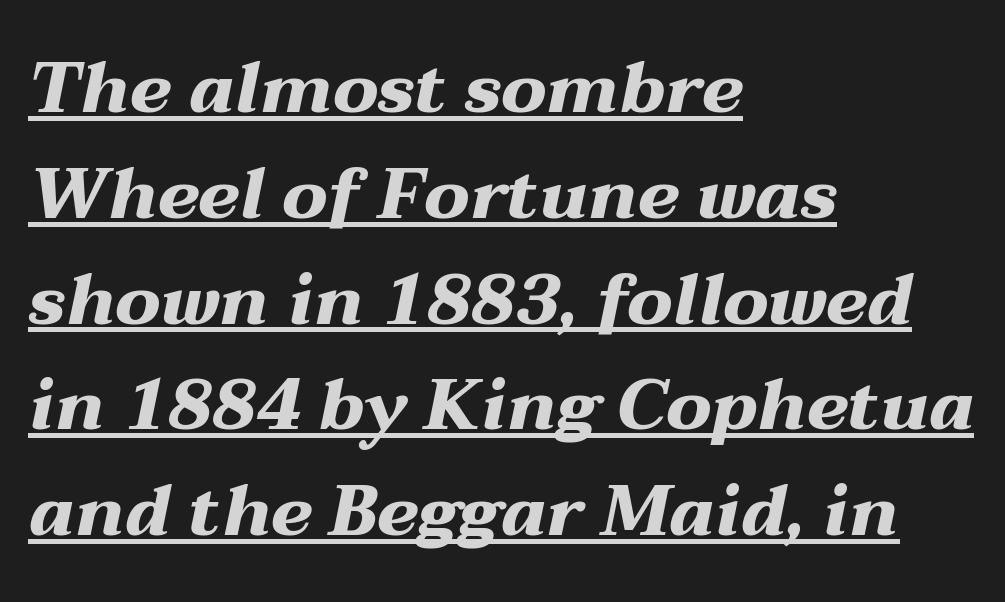
The image shows 71 px heavy, wide type, italic (leaning right); set left-aligned, normal line spacing (1.49x), normal letter spacing, underlined; medium stroke contrast and a medium x-height.
